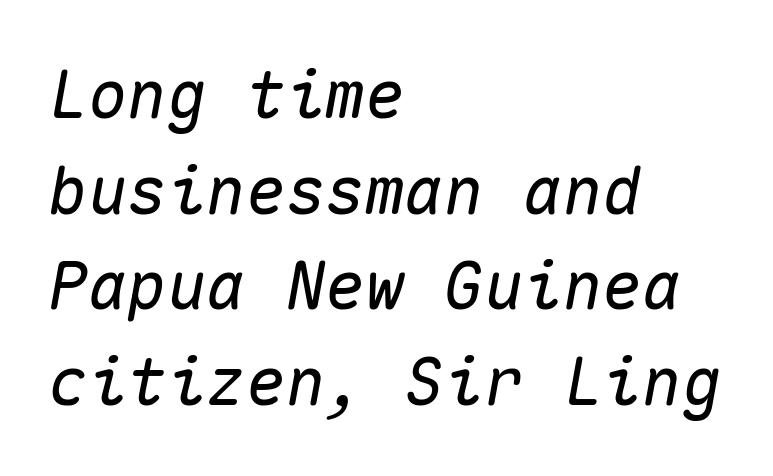
The image shows 66 px text type, italic (leaning right), monospaced; set left-aligned, normal line spacing (1.45x), normal letter spacing, not underlined; medium stroke contrast and a medium x-height.
